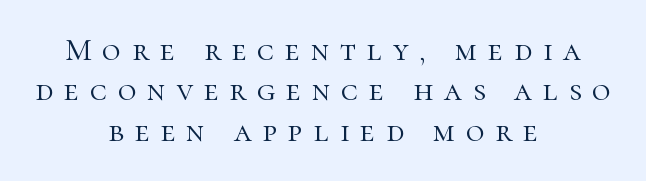
Does the leading feel generous? No, just average. These lines were composed using upright roman letters. Is this a fixed-width face? No — the glyphs have proportional, varying widths. Underline: absent. Here the glyphs are tracked loosely, breaking word shapes into spaced letters. Serif or sans? Serif — the stroke terminals have little feet.
